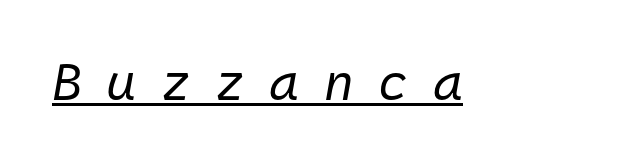
{"italic": "yes", "lean": "right", "slant_degrees": 10, "bold": "no", "weight": "regular", "width": "normal", "stroke_contrast": "low", "x_height": "medium", "monospaced": "yes", "underline": "yes", "letter_spacing": "wide", "letter_spacing_em": 0.48, "glyph_px": 51}
